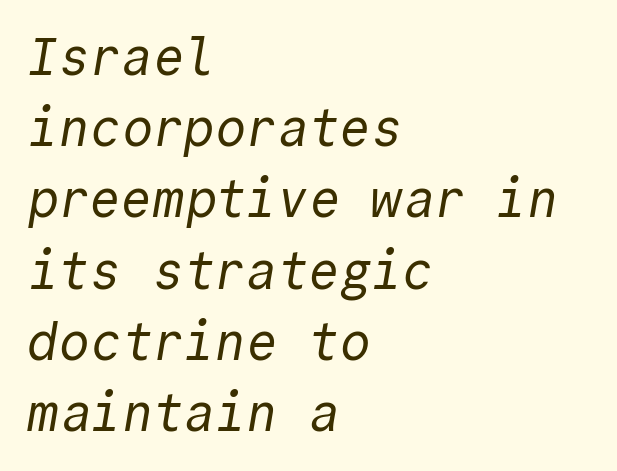
The image shows 52 px regular-weight sans-serif type, monospaced; set left-aligned, normal line spacing (1.37x), normal letter spacing, not underlined; a medium x-height.
